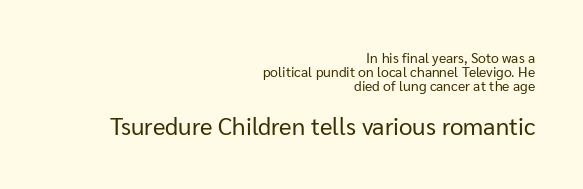
Bare-footed words on every line. Compared with a flush-left layout, this one pins lines to the opposite, right side. Style check: upright. Small over large — that's the arrangement of the two blocks here.
